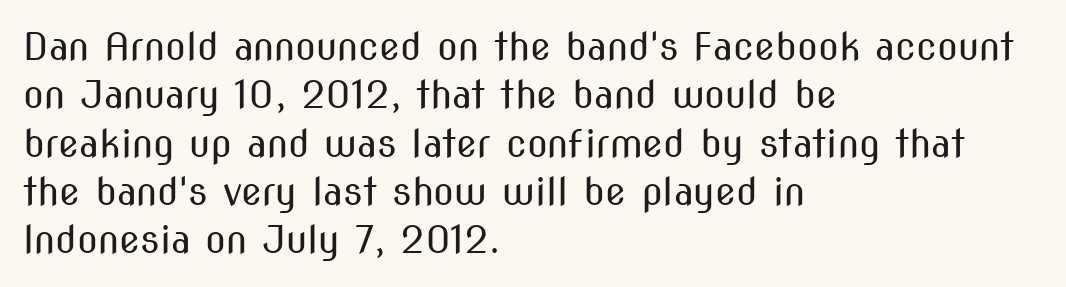
{"serif": "no", "italic": "no", "bold": "no", "weight": "regular", "width": "condensed", "stroke_contrast": "medium", "x_height": "medium", "monospaced": "no", "underline": "no", "align": "left", "line_spacing": "normal", "line_spacing_ratio": 1.27, "letter_spacing": "normal", "letter_spacing_em": 0.0, "glyph_px": 38}
